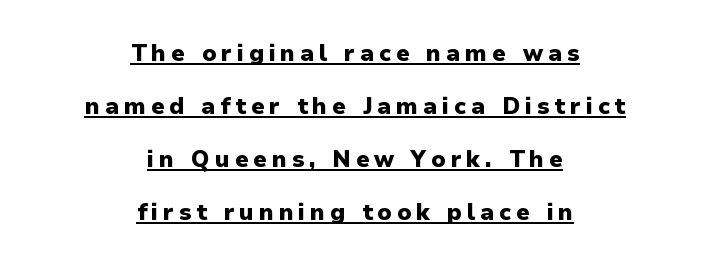
Q: Is the text bold? A: Yes.
Q: Is the text italic (slanted)? A: No, it is upright.
Q: Is the text underlined? A: Yes.
Q: How is the paragraph aligned? A: Centered.
Q: Is the spacing between letters normal or unusually wide? A: Unusually wide.
Q: Is the spacing between lines tight, normal or loose? A: Loose.
